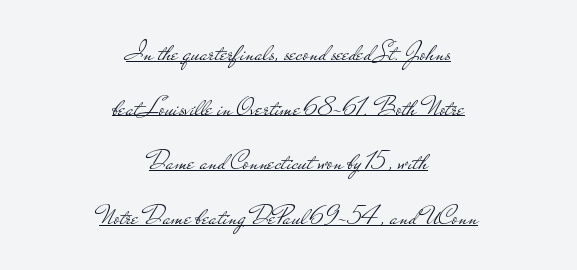
Q: Is the text bold? A: No.
Q: Is the text italic (slanted)? A: Yes.
Q: Is the typeface a serif or a sans-serif typeface? A: Sans-serif.
Q: Is the text underlined? A: Yes.
Q: How is the paragraph aligned? A: Centered.
Q: Is the spacing between letters normal or unusually wide? A: Normal.
Q: Is the spacing between lines tight, normal or loose? A: Loose.
Q: Width (condensed, normal, or wide)? A: Wide.
Q: Stroke contrast? A: Low.
Q: x-height? A: Small.
Q: Monospaced? A: No.
